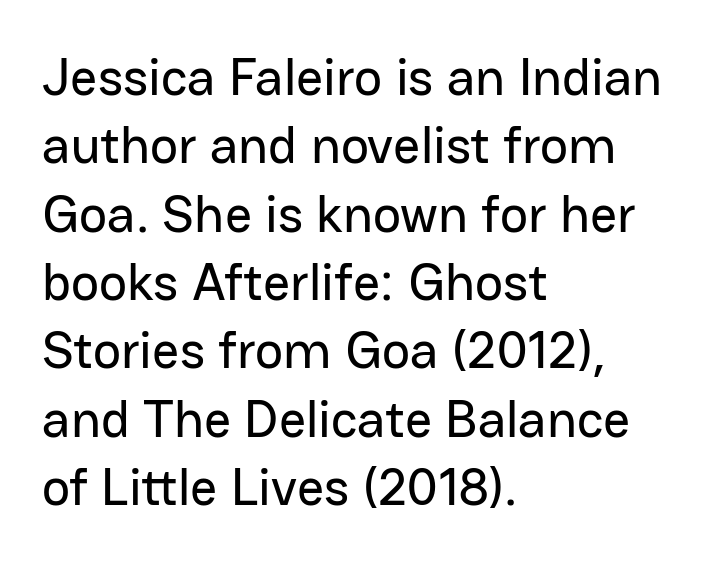
The image shows 53 px sans-serif type, upright; set left-aligned, normal line spacing (1.29x), normal letter spacing, not underlined; low stroke contrast and a medium x-height.
